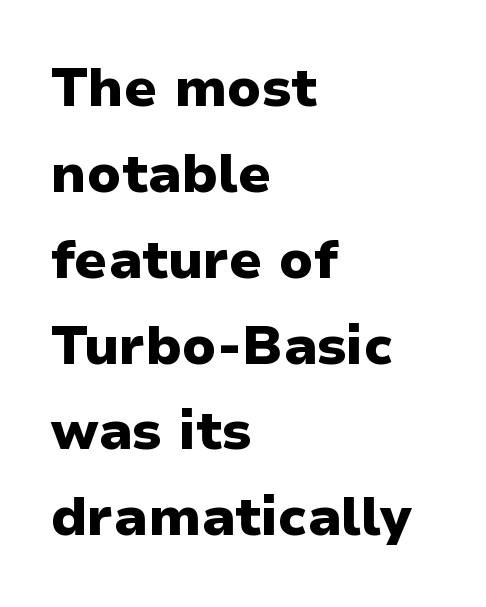
In CSS terms this would be text-align: left. On the weight axis this lands at bold, roughly 700. This sample has the flowing, uneven cadence of proportional lettering. Upright lettering throughout. In terms of letterspacing, this is plain default setting.
